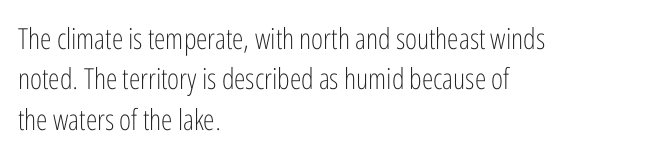
The characters are drawn with everyday or finer stroke widths. The passage shown is typed in a proportional face where columns would drift. The specimen reads as upright at a glance. Serifs: no, the terminals of the letterforms are clean. What stands out about the letter spacing? Nothing — it is the standard amount.
